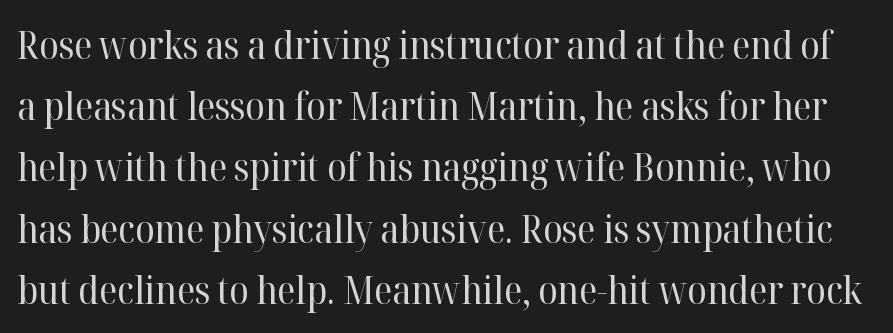
{"serif": "yes", "italic": "no", "bold": "no", "weight": "regular", "width": "normal", "stroke_contrast": "high", "x_height": "medium", "monospaced": "no", "underline": "no", "line_spacing": "normal", "line_spacing_ratio": 1.57, "letter_spacing": "normal", "letter_spacing_em": 0.0, "glyph_px": 39}
